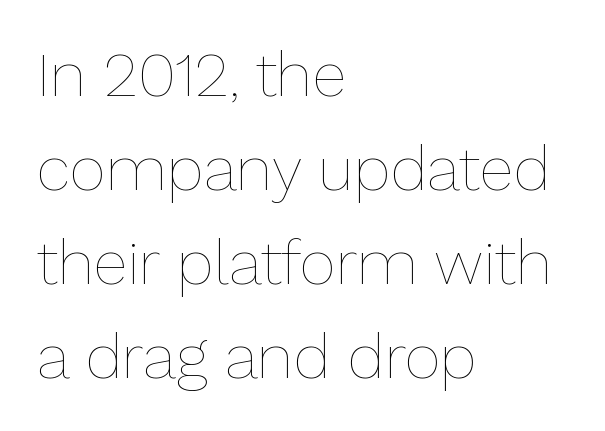
Q: Is the text bold? A: No.
Q: Is the text italic (slanted)? A: No, it is upright.
Q: Is the text underlined? A: No.
Q: How is the paragraph aligned? A: Left-aligned.
Q: Is the spacing between letters normal or unusually wide? A: Normal.
Q: Is the spacing between lines tight, normal or loose? A: Normal.
Q: Width (condensed, normal, or wide)? A: Normal.
Q: Stroke contrast? A: Low.
Q: x-height? A: Medium.
Q: Monospaced? A: No.
